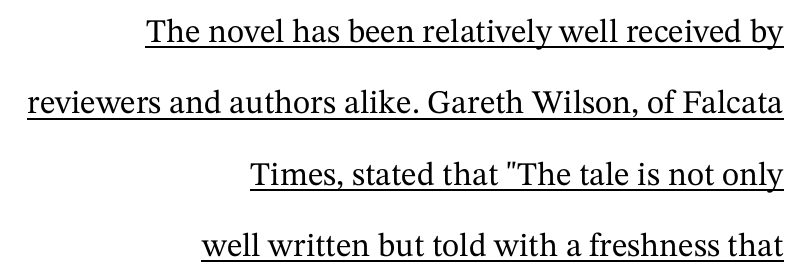
Italic: no, the glyphs are upright roman. One glance says open: line gaps are wider than usual. You can tell from the footed stems that serif type was used. Every word sits above its own underline. The passage shown has conventional tracking throughout. Is this a fixed-width face? No — the glyphs have proportional, varying widths.
